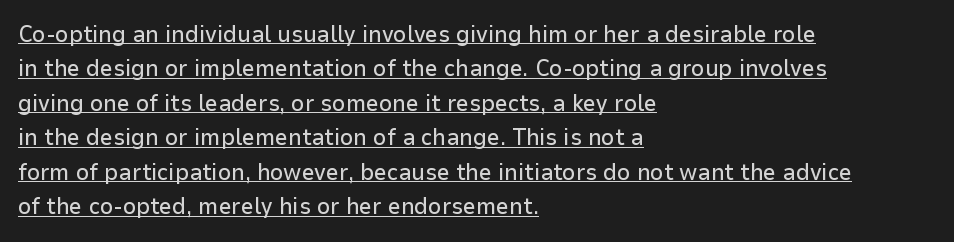
The letters stand upright; this is a roman face. You can see a thin bar hugging the bottom of the glyphs. Short and long lines alike share a common starting point at left. Default kerning and tracking; the words read as compact shapes. Summary of vertical rhythm: regular, with standard interline spacing.
